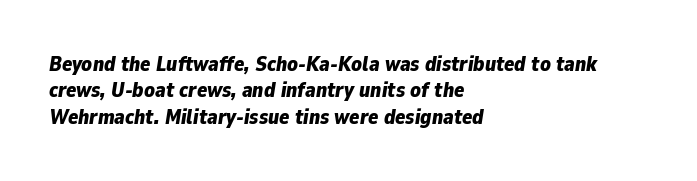
The rendering uses a bold face; every stroke is thick and dark. The line-height multiplier appears to be the usual default. Reading down the block, your eye returns to a fixed left position each line. The baseline area is clear.
